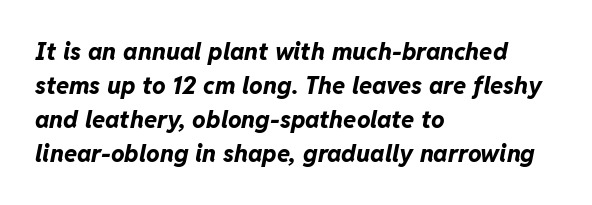
{"italic": "yes", "lean": "right", "slant_degrees": 11, "bold": "yes", "underline": "no", "align": "left", "line_spacing": "normal", "line_spacing_ratio": 1.42, "letter_spacing": "normal", "letter_spacing_em": 0.0, "glyph_px": 24}
